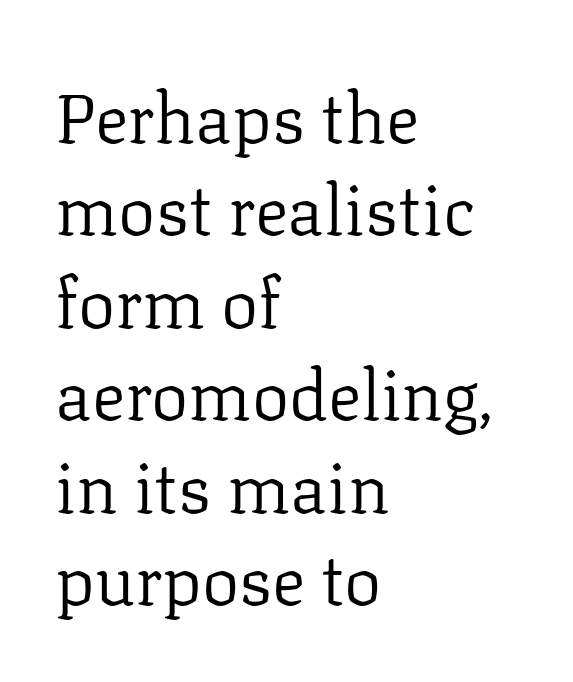
Q: Is the text bold? A: No.
Q: Is the text italic (slanted)? A: No, it is upright.
Q: Is the typeface a serif or a sans-serif typeface? A: Serif.
Q: Is the text underlined? A: No.
Q: How is the paragraph aligned? A: Left-aligned.
Q: Is the spacing between letters normal or unusually wide? A: Normal.
Q: Is the spacing between lines tight, normal or loose? A: Normal.
Q: Width (condensed, normal, or wide)? A: Normal.
Q: Stroke contrast? A: Low.
Q: x-height? A: Medium.
Q: Monospaced? A: No.
